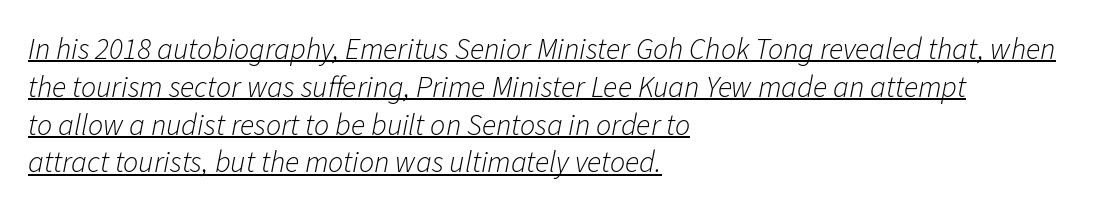
Q: Is the text bold? A: No.
Q: Is the text italic (slanted)? A: Yes, it leans right by about 11 degrees.
Q: Is the text underlined? A: Yes.
Q: How is the paragraph aligned? A: Left-aligned.
Q: Is the spacing between letters normal or unusually wide? A: Normal.
Q: Is the spacing between lines tight, normal or loose? A: Normal.
Q: Width (condensed, normal, or wide)? A: Normal.
Q: Stroke contrast? A: Low.
Q: x-height? A: Medium.
Q: Monospaced? A: No.
